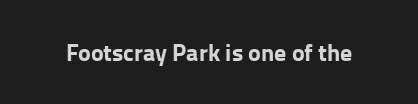
{"italic": "no", "bold": "yes", "underline": "no", "letter_spacing": "normal", "letter_spacing_em": 0.0, "glyph_px": 24}
